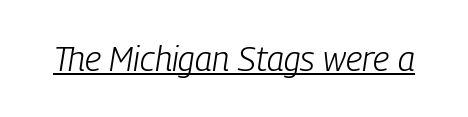
The image shows 34 px light, condensed type, italic (leaning right); set normal letter spacing, underlined; low stroke contrast and a medium x-height.
